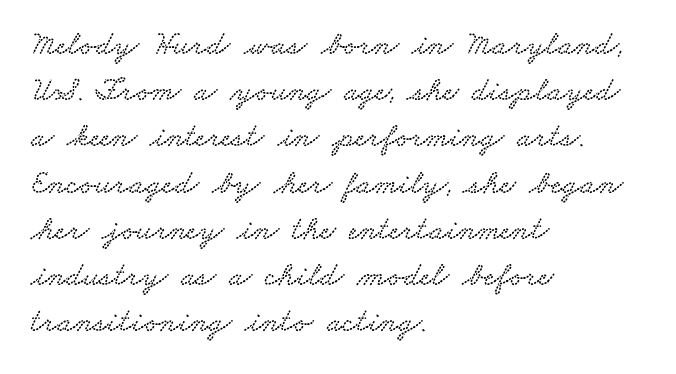
Character widths vary here, with narrow letters taking less room than wide ones. Is the letter spacing exaggerated? No — it looks like the ordinary default. Letterform terminals end in serifs throughout the passage. Descenders hang freely into open space. The rows are spaced the way most documents space them.
